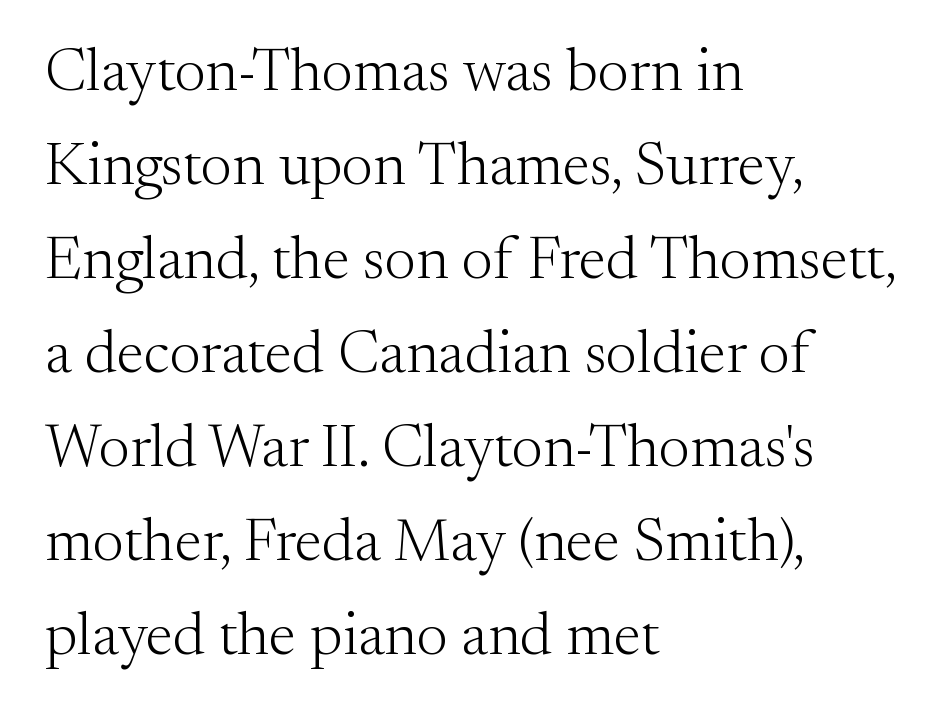
The image shows 61 px light serif type, upright; set left-aligned, normal line spacing (1.54x), normal letter spacing, not underlined; medium stroke contrast and a small x-height.
